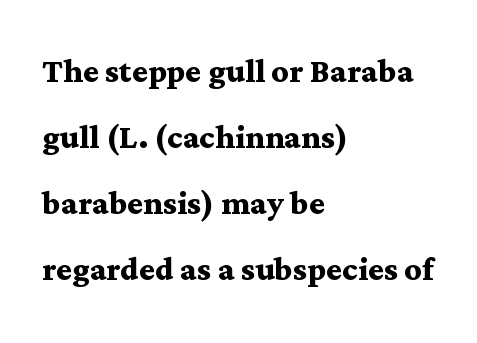
Leading: standard. Style check: upright. Plain, unruled lines of type. Caption: bold face, heavy strokes. Looks like regular typesetting: each glyph gets only the width it needs. Unlike a clean sans, this face finishes its strokes with serifs.
